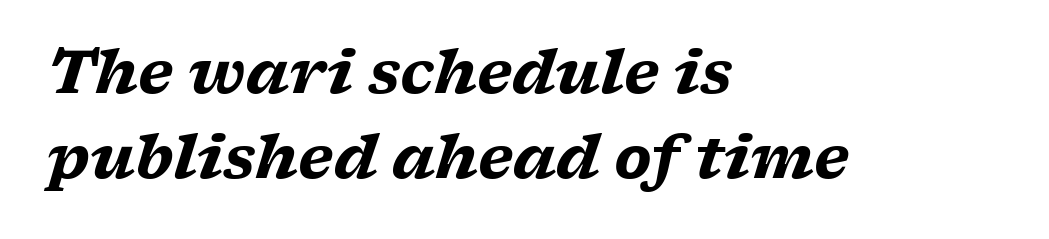
{"serif": "yes", "italic": "yes", "lean": "right", "slant_degrees": 17, "bold": "yes", "weight": "heavy", "width": "wide", "stroke_contrast": "low", "x_height": "medium", "monospaced": "no", "underline": "no", "align": "left", "line_spacing": "normal", "line_spacing_ratio": 1.44, "letter_spacing": "normal", "letter_spacing_em": 0.0, "glyph_px": 59}
